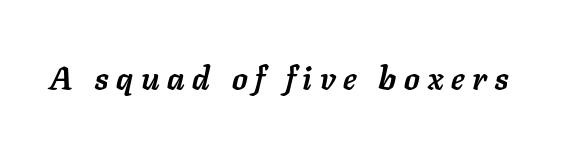
The image shows 32 px semibold type, italic (leaning right); set unusually wide letter spacing (+0.24 em), not underlined; low stroke contrast and a medium x-height.
